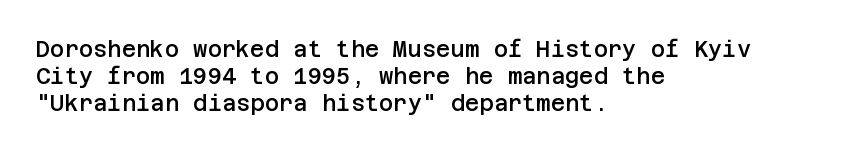
Letters rest on an invisible, unmarked baseline. Notice how the stems are strictly vertical — no italics here. In terms of letterspacing, this is plain default setting. This is moderately heavy type, rendered in semibold. Reading down the block, your eye returns to a fixed left position each line.
